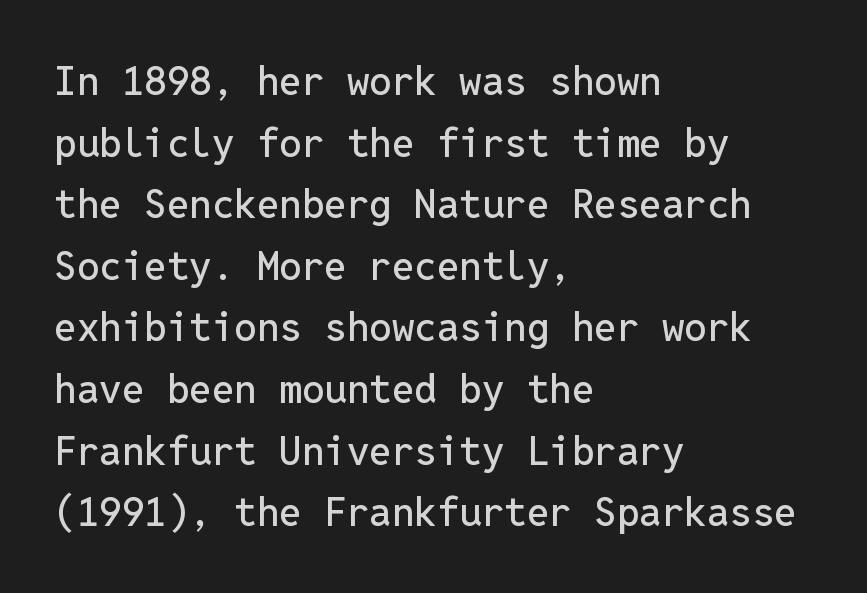
{"serif": "no", "italic": "no", "width": "normal", "stroke_contrast": "low", "x_height": "medium", "monospaced": "yes", "underline": "no", "align": "left", "line_spacing": "normal", "line_spacing_ratio": 1.54, "letter_spacing": "normal", "letter_spacing_em": 0.0, "glyph_px": 40}
